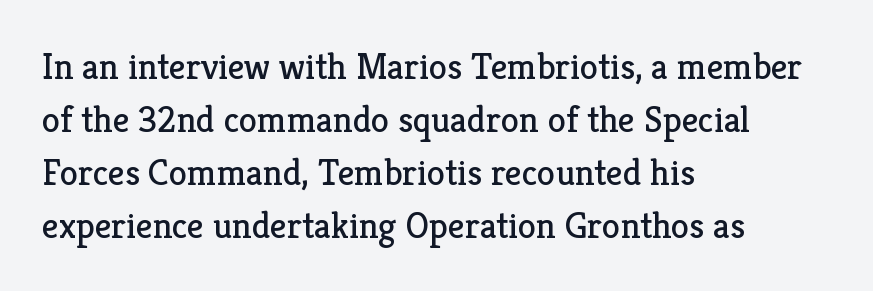
Q: Is the text bold? A: No.
Q: Is the text italic (slanted)? A: No, it is upright.
Q: Is the typeface a serif or a sans-serif typeface? A: Serif.
Q: Is the text underlined? A: No.
Q: How is the paragraph aligned? A: Left-aligned.
Q: Is the spacing between letters normal or unusually wide? A: Normal.
Q: Is the spacing between lines tight, normal or loose? A: Normal.
Q: Width (condensed, normal, or wide)? A: Normal.
Q: Stroke contrast? A: Low.
Q: x-height? A: Medium.
Q: Monospaced? A: No.
